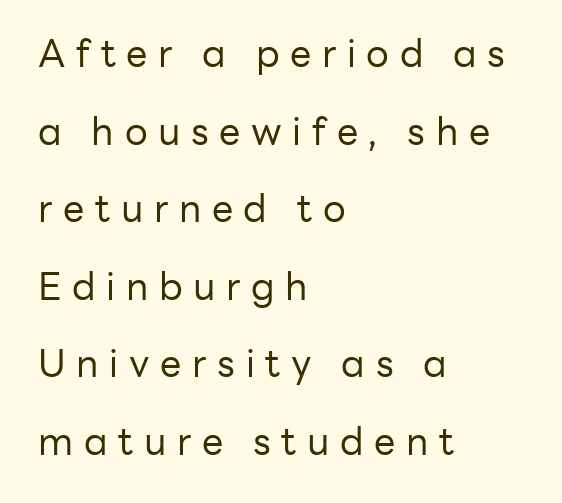
{"serif": "no", "italic": "no", "bold": "no", "weight": "regular", "width": "normal", "stroke_contrast": "low", "x_height": "medium", "monospaced": "no", "underline": "no", "align": "left", "line_spacing": "loose", "line_spacing_ratio": 2.04, "letter_spacing": "wide", "letter_spacing_em": 0.28, "glyph_px": 38}
